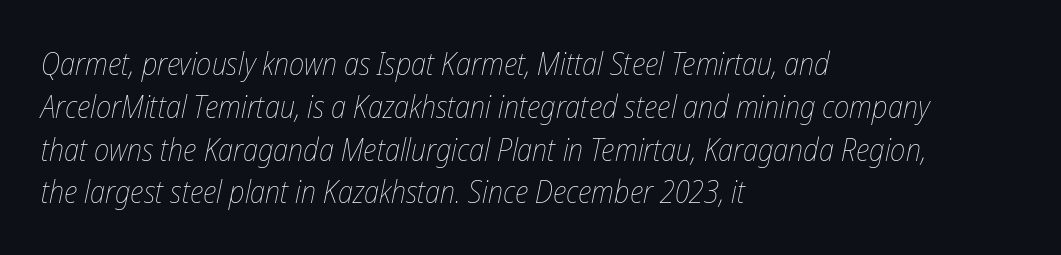
This rendering features lettering with no underline. No extra ink here — the face is not bold. Looking at the ascenders, they clearly lean. Glyph-to-glyph distance matches everyday printed text. Spacing verdict: proportional, widths tailored to each character. Is there much room between lines? A standard amount, neither cramped nor airy.
